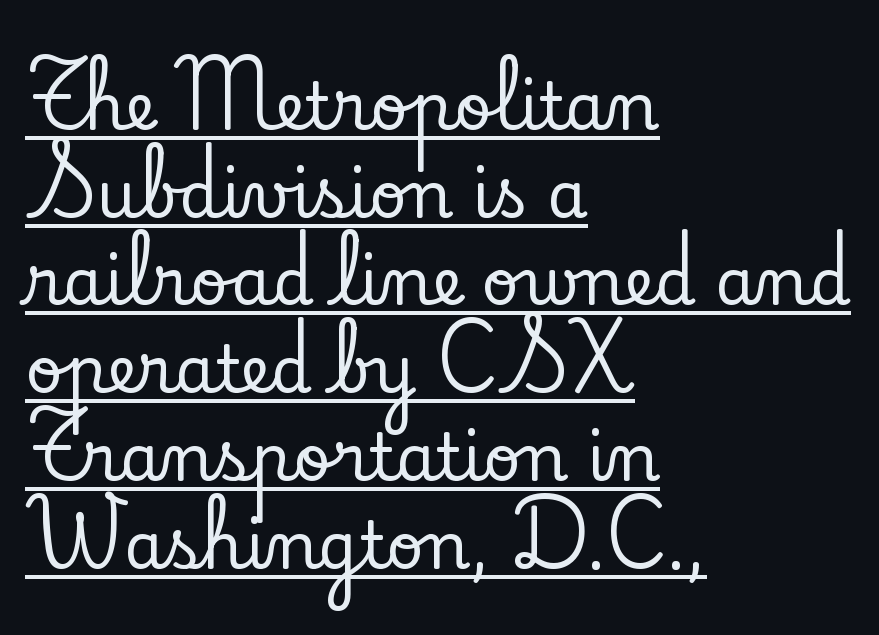
Spacing between characters is what you'd get straight out of the box. A rule runs beneath these lines of type. Spacing verdict: proportional, widths tailored to each character. Quick note: interline space is typical. Posture: straight, roman, zero tilt.
